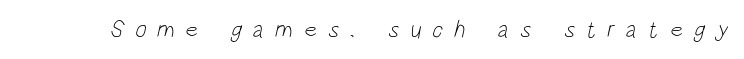
{"bold": "no", "underline": "no", "letter_spacing": "wide", "letter_spacing_em": 0.45, "glyph_px": 24}
